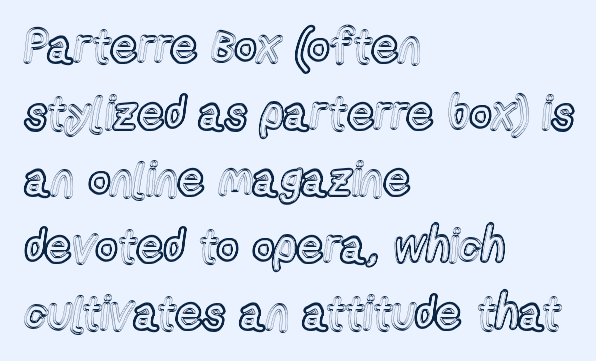
{"width": "condensed", "x_height": "medium", "monospaced": "no", "underline": "no", "align": "left", "line_spacing": "normal", "line_spacing_ratio": 1.42, "letter_spacing": "normal", "letter_spacing_em": 0.0, "glyph_px": 47}
